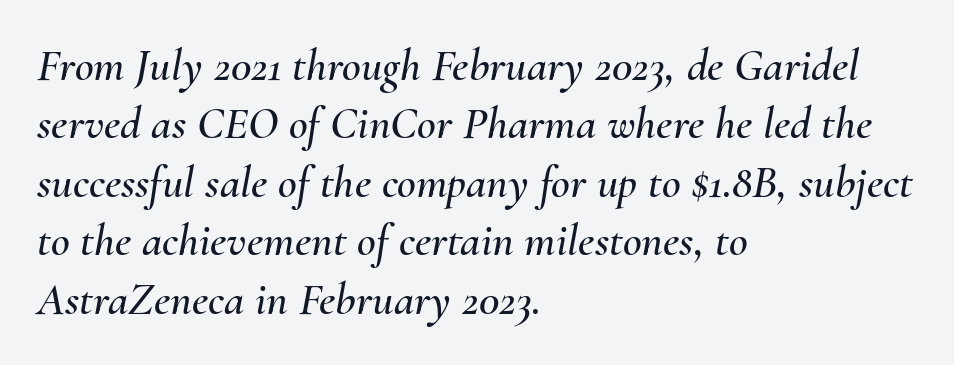
Q: Is the text italic (slanted)? A: Yes, it leans right by about 10 degrees.
Q: Is the text underlined? A: No.
Q: How is the paragraph aligned? A: Left-aligned.
Q: Is the spacing between letters normal or unusually wide? A: Normal.
Q: Is the spacing between lines tight, normal or loose? A: Normal.
Q: Width (condensed, normal, or wide)? A: Normal.
Q: Stroke contrast? A: Medium.
Q: x-height? A: Small.
Q: Monospaced? A: No.
